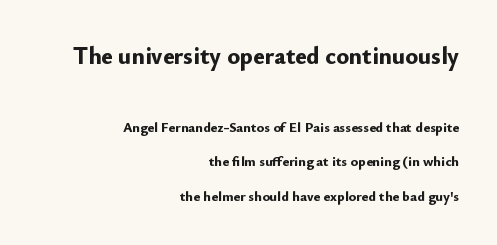
Type size steps down from the first block to the second. Quick note: underline off. Posture: upright roman. Every row of glyphs terminates at an identical x-position on the right. If you measured baseline to baseline, you'd find a long distance.
